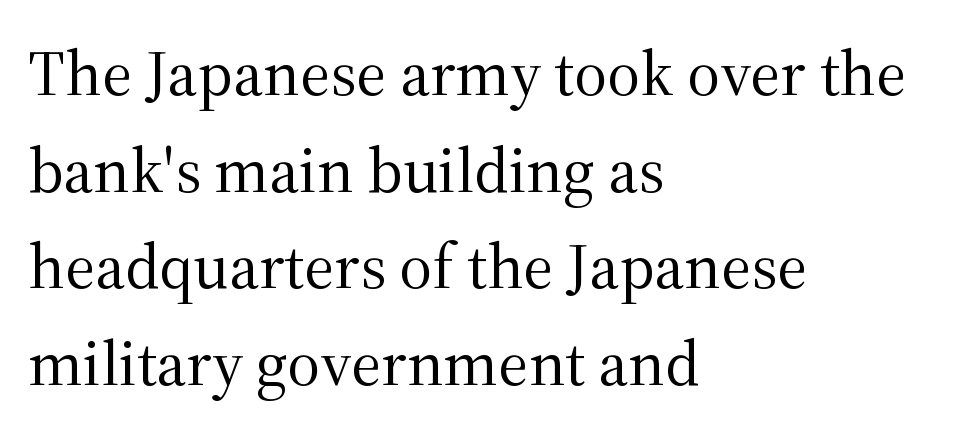
{"serif": "yes", "italic": "no", "bold": "no", "weight": "regular", "width": "normal", "stroke_contrast": "medium", "x_height": "medium", "monospaced": "no", "underline": "no", "align": "left", "line_spacing": "normal", "line_spacing_ratio": 1.51, "letter_spacing": "normal", "letter_spacing_em": 0.0, "glyph_px": 64}
